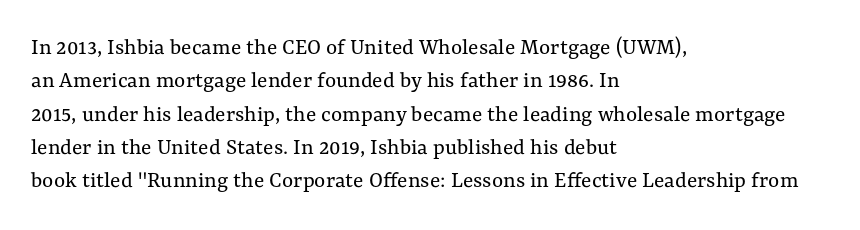
The image shows 24 px text type, upright; set left-aligned, normal line spacing (1.39x), normal letter spacing, not underlined.
